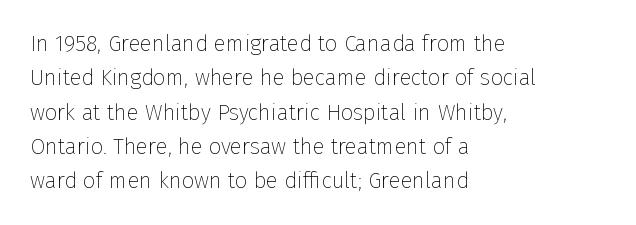
The image shows 22 px text type, upright; set left-aligned, normal line spacing (1.56x), normal letter spacing, not underlined.
